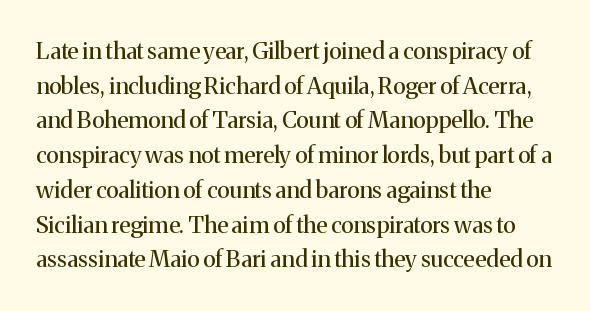
Vertical strokes here are truly vertical. Is the block centered? No — it sits flush against the left margin. Standard letterfit; no display-style spreading of the glyphs. This is not heavy type; no bold has been used.
